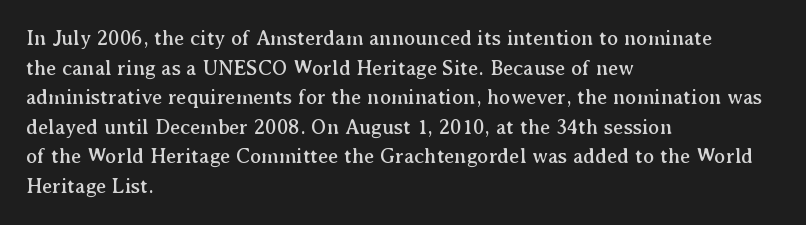
Q: Is the text italic (slanted)? A: No, it is upright.
Q: Is the text underlined? A: No.
Q: How is the paragraph aligned? A: Left-aligned.
Q: Is the spacing between letters normal or unusually wide? A: Normal.
Q: Is the spacing between lines tight, normal or loose? A: Normal.
